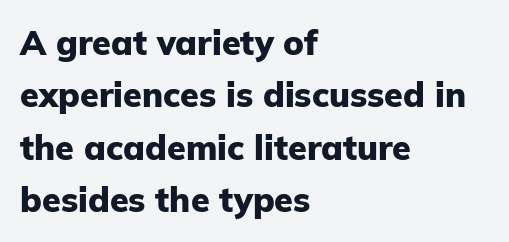
The image shows 34 px heavy sans-serif type, upright; set left-aligned, normal line spacing (1.54x), normal letter spacing, not underlined; low stroke contrast and a medium x-height.
